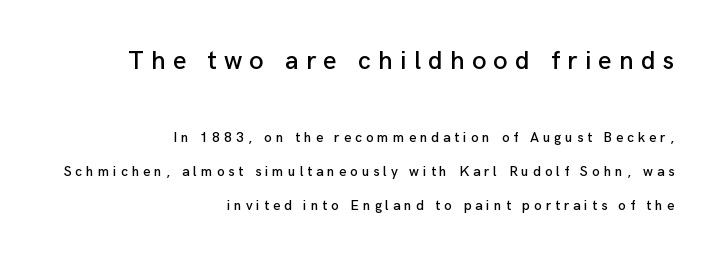
{"italic": "no", "underline": "no", "align": "right", "line_spacing": "loose", "line_spacing_ratio": 2.43, "letter_spacing": "wide", "letter_spacing_em": 0.28, "larger_block": "first", "size_ratio": 1.86, "glyph_px": 26}
